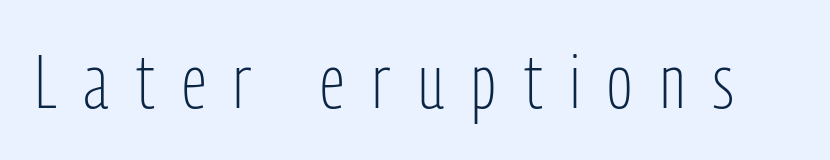
The image shows 75 px light, condensed sans-serif type, upright; set unusually wide letter spacing (+0.37 em), not underlined; low stroke contrast and a medium x-height.
